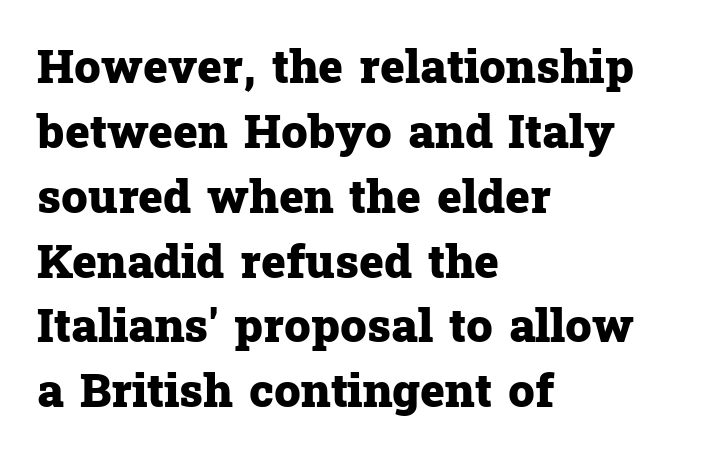
Q: Is the text bold? A: Yes.
Q: Is the text italic (slanted)? A: No, it is upright.
Q: Is the typeface a serif or a sans-serif typeface? A: Serif.
Q: Is the text underlined? A: No.
Q: How is the paragraph aligned? A: Left-aligned.
Q: Is the spacing between letters normal or unusually wide? A: Normal.
Q: Is the spacing between lines tight, normal or loose? A: Normal.
Q: Width (condensed, normal, or wide)? A: Normal.
Q: Stroke contrast? A: Low.
Q: x-height? A: Medium.
Q: Monospaced? A: No.
